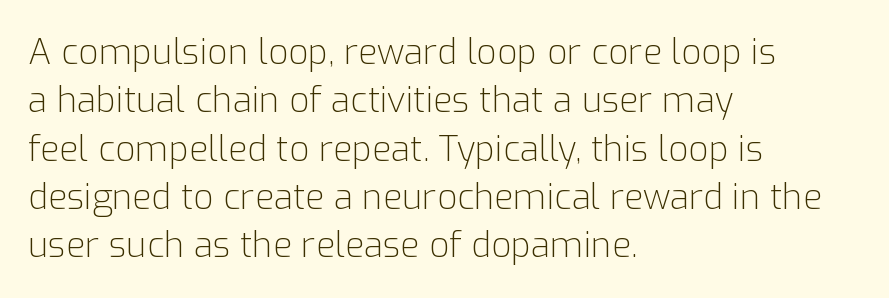
The image shows 35 px light sans-serif type, upright; set left-aligned, normal line spacing (1.38x), normal letter spacing, not underlined; low stroke contrast and a medium x-height.
